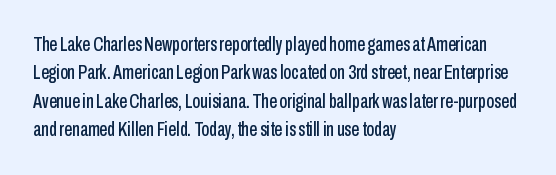
{"italic": "no", "underline": "no", "align": "left", "line_spacing": "normal", "line_spacing_ratio": 1.42, "letter_spacing": "normal", "letter_spacing_em": 0.0, "glyph_px": 20}
